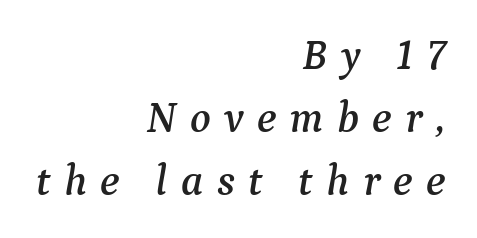
{"serif": "yes", "italic": "yes", "lean": "right", "slant_degrees": 9, "width": "normal", "stroke_contrast": "medium", "x_height": "medium", "monospaced": "no", "underline": "no", "align": "right", "line_spacing": "normal", "line_spacing_ratio": 1.45, "letter_spacing": "wide", "letter_spacing_em": 0.31, "glyph_px": 43}
